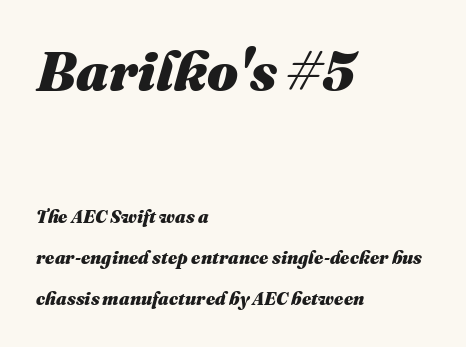
What's the leading like? Stretched, with rows far apart. Plenty of ink on the page — the face is bold. Does the lettering tilt? It does — this is italic. The space beneath each line is pristine and unruled.
